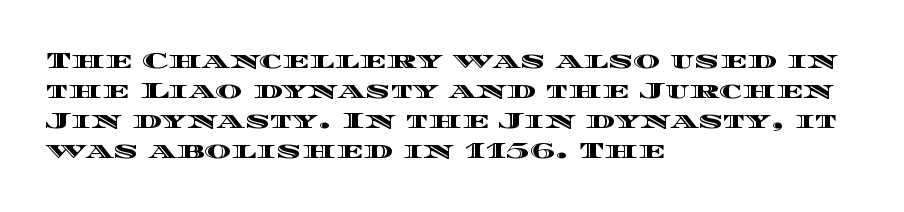
Q: Is the text italic (slanted)? A: No, it is upright.
Q: Is the text underlined? A: No.
Q: How is the paragraph aligned? A: Left-aligned.
Q: Is the spacing between letters normal or unusually wide? A: Normal.
Q: Is the spacing between lines tight, normal or loose? A: Normal.
